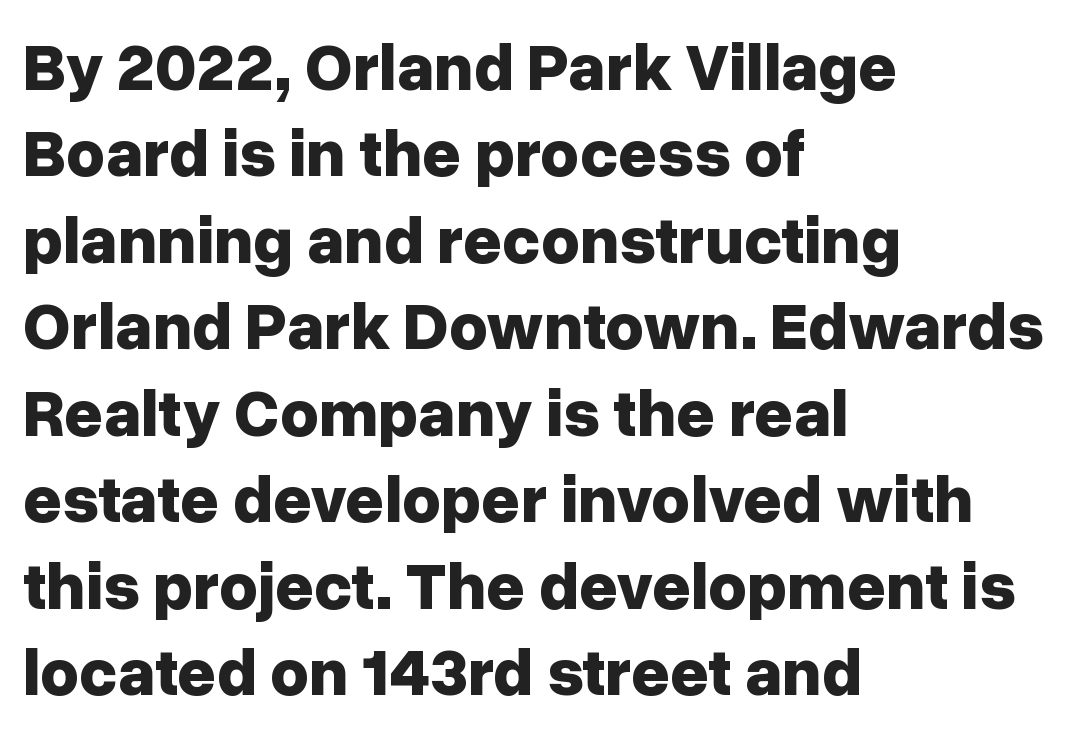
{"serif": "no", "italic": "no", "bold": "yes", "weight": "bold", "width": "normal", "stroke_contrast": "low", "x_height": "medium", "monospaced": "no", "underline": "no", "align": "left", "line_spacing": "normal", "line_spacing_ratio": 1.29, "letter_spacing": "normal", "letter_spacing_em": 0.0, "glyph_px": 67}
